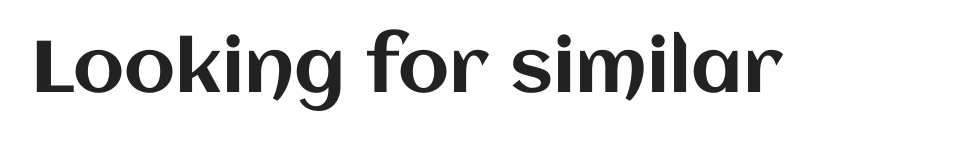
{"italic": "no", "width": "normal", "stroke_contrast": "medium", "x_height": "large", "monospaced": "no", "underline": "no", "letter_spacing": "normal", "letter_spacing_em": 0.0, "glyph_px": 73}
